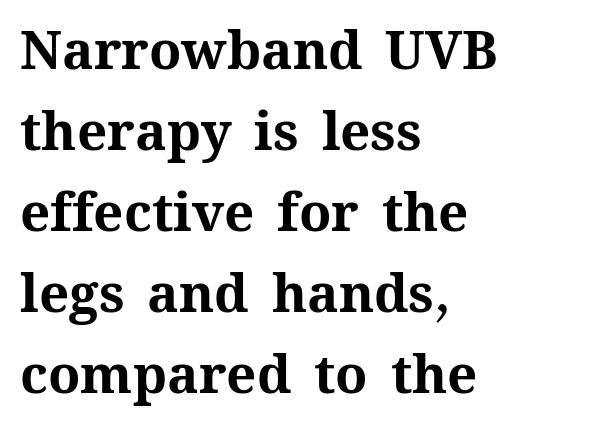
You could call the tracking neutral — neither tight nor loose. The letters stand upright; this is a roman face. On the weight axis this lands at bold, roughly 700. Note the varied advance widths — an 'i' is clearly narrower than an 'm'. The passage is arranged the way most books set body copy — flush left.
